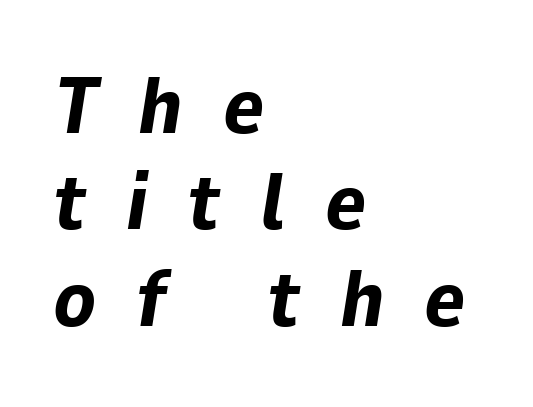
The image shows 79 px bold type, italic (leaning right); set left-aligned, line spacing 1.22x, unusually wide letter spacing (+0.5 em), not underlined; low stroke contrast and a medium x-height.
